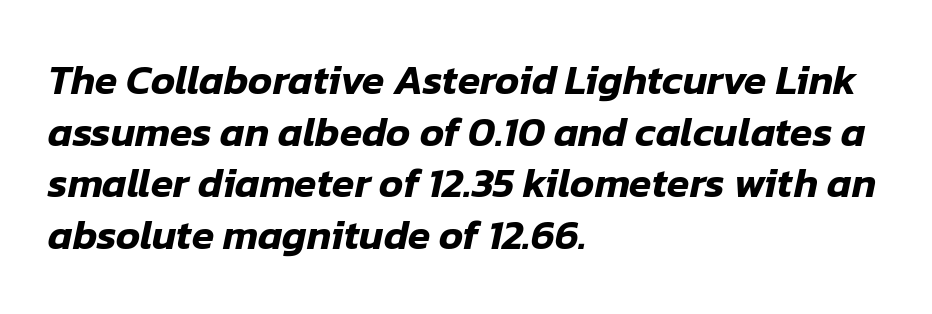
The image shows 41 px text type, italic (leaning right); set left-aligned, normal line spacing (1.26x), normal letter spacing, not underlined; low stroke contrast and a medium x-height.
